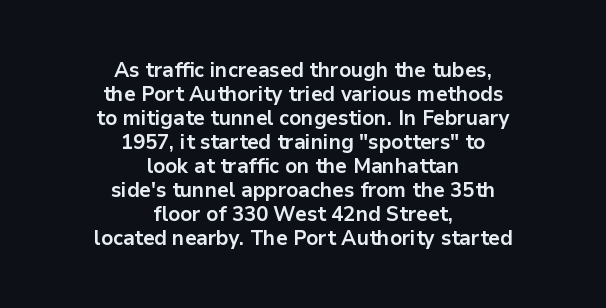
{"italic": "no", "bold": "yes", "underline": "no", "align": "center", "line_spacing": "tight", "line_spacing_ratio": 1.14, "letter_spacing": "normal", "letter_spacing_em": 0.0, "glyph_px": 21}
